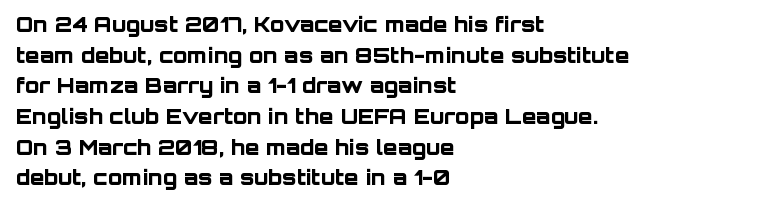
{"italic": "no", "bold": "yes", "underline": "no", "align": "left", "line_spacing": "normal", "line_spacing_ratio": 1.46, "letter_spacing": "normal", "letter_spacing_em": 0.0, "glyph_px": 21}
